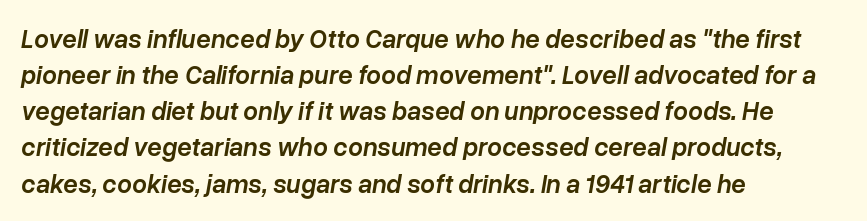
Teacher's note: observe the even left margin — that is flush-left alignment. Interline gaps are of average width in this sample. Notice how the stems are inclined rather than vertical — that's the hallmark of italics. A typesetter would call this zero additional tracking.
